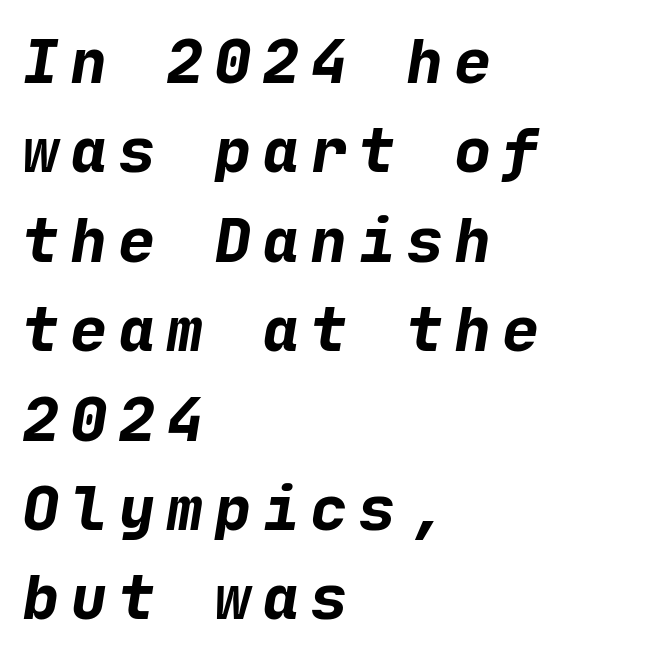
The image shows 60 px bold sans-serif type; set left-aligned, normal line spacing (1.49x), unusually wide letter spacing (+0.2 em), not underlined; low stroke contrast and a medium x-height.
